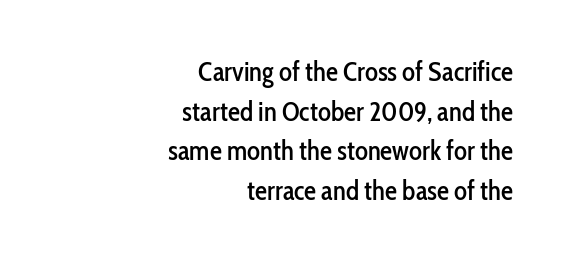
These lines keep a tight, regular rhythm from letter to letter. The strip under each line holds only bare page. You can tell it's not italic because the verticals are truly vertical. The ragged edge is on the left, which tells us the setting is flush right. A normal amount of white space separates one row of letters from the next.
